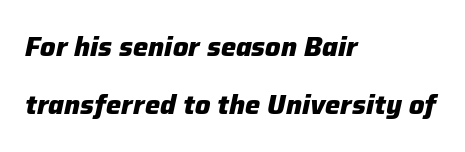
Horizontal alignment here is leftward, the default for most running prose. Is the type bold? Yes — the strokes are clearly thick and heavy. Designer's note — italics engaged. The passage shown has conventional tracking throughout.
